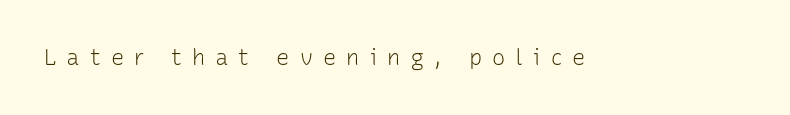
The image shows 22 px text type, upright; set unusually wide letter spacing (+0.46 em), not underlined.
